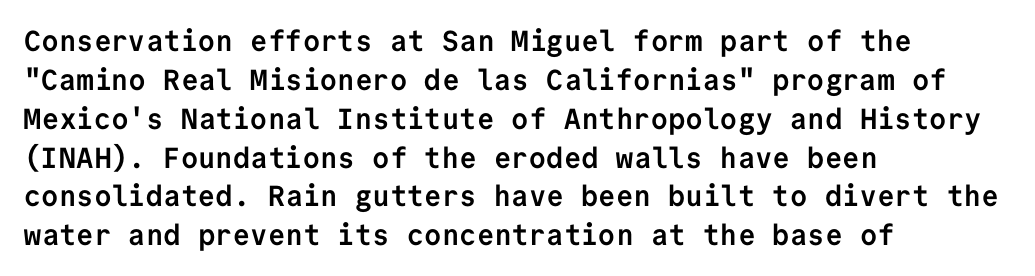
The image shows 29 px semibold sans-serif type, upright, monospaced; set left-aligned, normal line spacing (1.34x), normal letter spacing, not underlined; low stroke contrast and a medium x-height.
